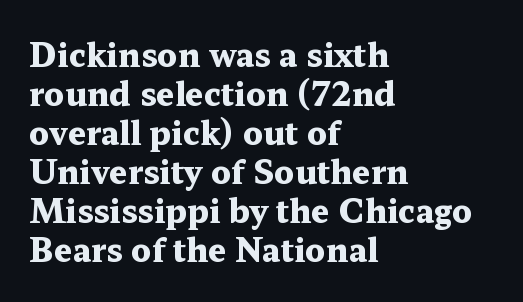
A typesetter would label this face a serif. Anything drawn beneath the words? Only blank space. Reading down the block, your eye returns to a fixed left position each line. Glyph-to-glyph distance matches everyday printed text. Typesetter's note: full bold, strokes at maximum text heaviness.
